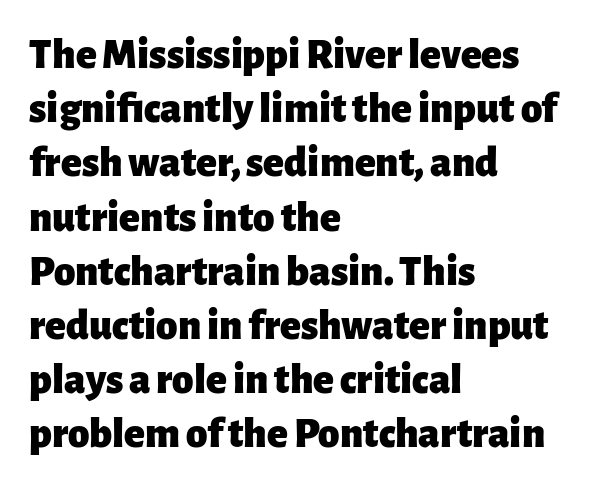
Q: Is the text bold? A: Yes.
Q: Is the text italic (slanted)? A: No, it is upright.
Q: Is the typeface a serif or a sans-serif typeface? A: Sans-serif.
Q: Is the text underlined? A: No.
Q: How is the paragraph aligned? A: Left-aligned.
Q: Is the spacing between letters normal or unusually wide? A: Normal.
Q: Is the spacing between lines tight, normal or loose? A: Normal.
Q: Width (condensed, normal, or wide)? A: Normal.
Q: Stroke contrast? A: Low.
Q: x-height? A: Medium.
Q: Monospaced? A: No.
